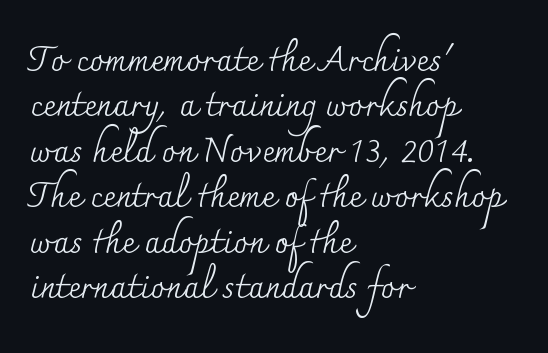
{"serif": "yes", "bold": "no", "weight": "regular", "width": "normal", "stroke_contrast": "medium", "x_height": "small", "monospaced": "no", "underline": "no", "align": "left", "line_spacing": "normal", "line_spacing_ratio": 1.3, "letter_spacing": "normal", "letter_spacing_em": 0.0, "glyph_px": 35}
